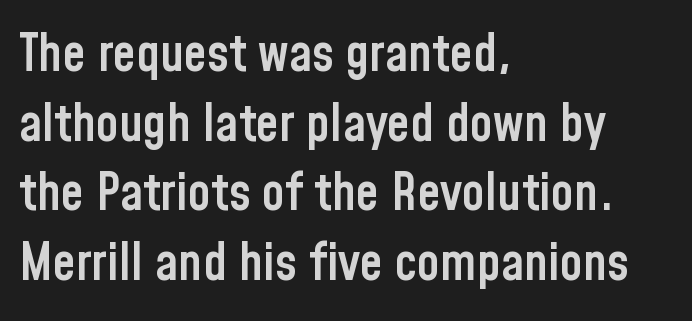
Q: Is the text bold? A: Semi-bold.
Q: Is the text italic (slanted)? A: No, it is upright.
Q: Is the typeface a serif or a sans-serif typeface? A: Sans-serif.
Q: Is the text underlined? A: No.
Q: How is the paragraph aligned? A: Left-aligned.
Q: Is the spacing between letters normal or unusually wide? A: Normal.
Q: Is the spacing between lines tight, normal or loose? A: Normal.
Q: Width (condensed, normal, or wide)? A: Condensed.
Q: Stroke contrast? A: Low.
Q: x-height? A: Medium.
Q: Monospaced? A: No.
